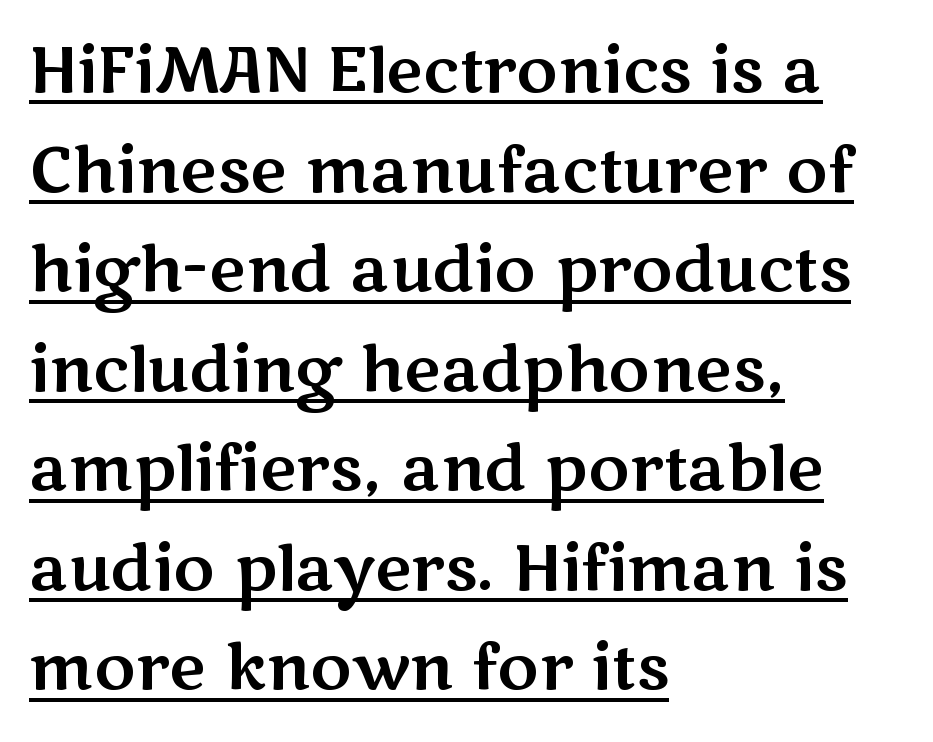
Spacing verdict: proportional, widths tailored to each character. Regular leading. Alignment: flush left. Nothing sits at the stroke ends, so this counts as sans-serif.
